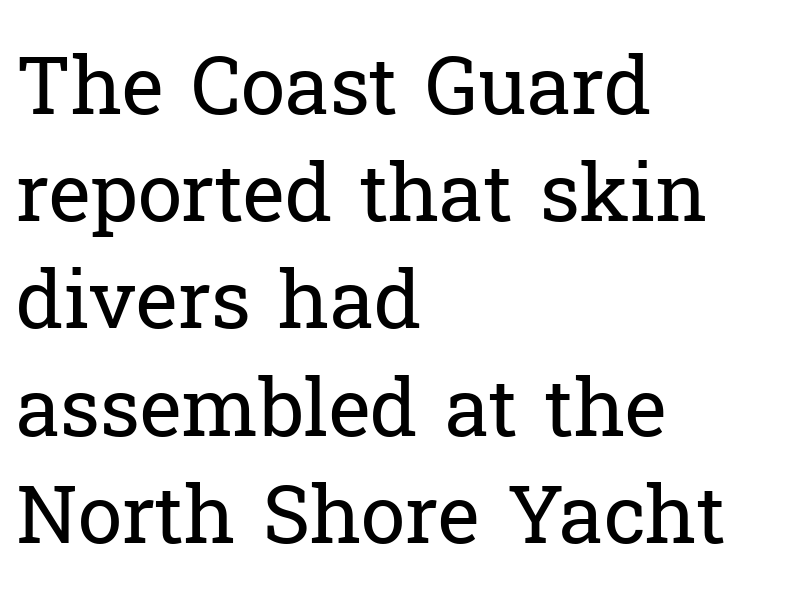
Q: Is the text bold? A: No.
Q: Is the text italic (slanted)? A: No, it is upright.
Q: Is the typeface a serif or a sans-serif typeface? A: Serif.
Q: Is the text underlined? A: No.
Q: How is the paragraph aligned? A: Left-aligned.
Q: Is the spacing between letters normal or unusually wide? A: Normal.
Q: Is the spacing between lines tight, normal or loose? A: Normal.
Q: Width (condensed, normal, or wide)? A: Normal.
Q: Stroke contrast? A: Low.
Q: x-height? A: Medium.
Q: Monospaced? A: No.
